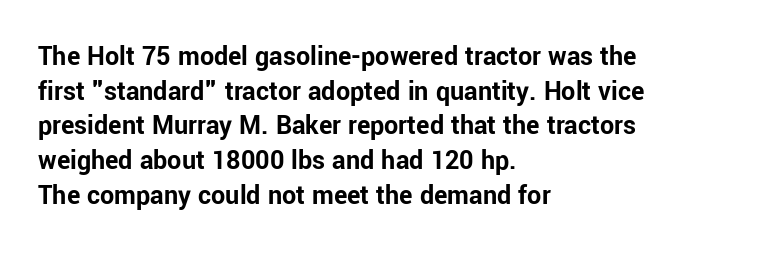
Q: Is the text bold? A: Yes.
Q: Is the text italic (slanted)? A: No, it is upright.
Q: Is the typeface a serif or a sans-serif typeface? A: Sans-serif.
Q: Is the text underlined? A: No.
Q: How is the paragraph aligned? A: Left-aligned.
Q: Is the spacing between letters normal or unusually wide? A: Normal.
Q: Width (condensed, normal, or wide)? A: Normal.
Q: Stroke contrast? A: Low.
Q: x-height? A: Medium.
Q: Monospaced? A: No.
